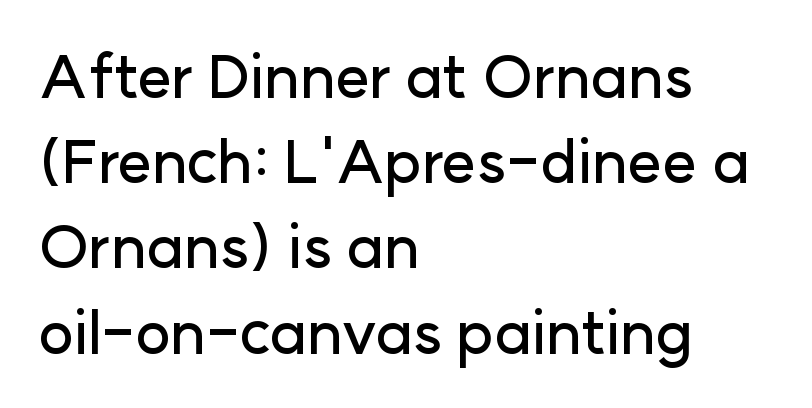
Q: Is the text italic (slanted)? A: No, it is upright.
Q: Is the typeface a serif or a sans-serif typeface? A: Sans-serif.
Q: Is the text underlined? A: No.
Q: How is the paragraph aligned? A: Left-aligned.
Q: Is the spacing between letters normal or unusually wide? A: Normal.
Q: Is the spacing between lines tight, normal or loose? A: Normal.
Q: Width (condensed, normal, or wide)? A: Normal.
Q: Stroke contrast? A: Low.
Q: x-height? A: Medium.
Q: Monospaced? A: No.
